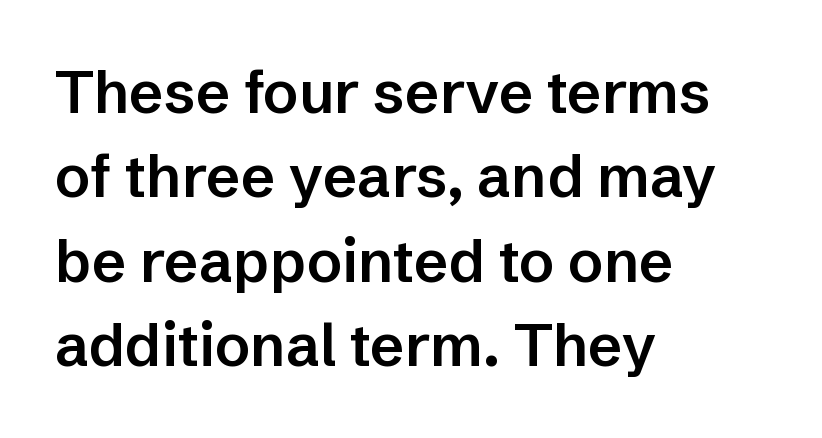
Q: Is the text bold? A: Semi-bold.
Q: Is the text italic (slanted)? A: No, it is upright.
Q: Is the typeface a serif or a sans-serif typeface? A: Sans-serif.
Q: Is the text underlined? A: No.
Q: How is the paragraph aligned? A: Left-aligned.
Q: Is the spacing between letters normal or unusually wide? A: Normal.
Q: Is the spacing between lines tight, normal or loose? A: Normal.
Q: Width (condensed, normal, or wide)? A: Normal.
Q: Stroke contrast? A: Low.
Q: x-height? A: Medium.
Q: Monospaced? A: No.
